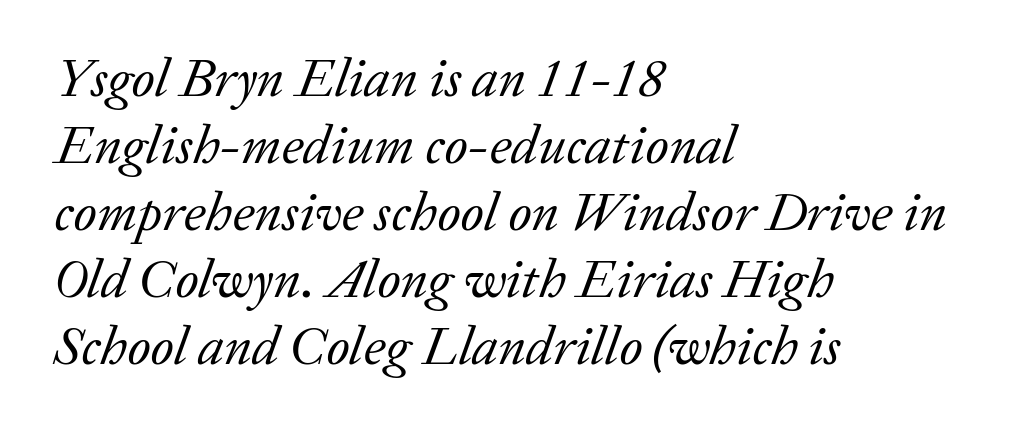
These lines are rendered in a variable-pitch font. A light-to-regular cut is what we see here. This rendering leaves character spacing at its baseline value. Short and long lines alike share a common starting point at left. In terms of posture, this sample is oblique. No word sits above an underline.
